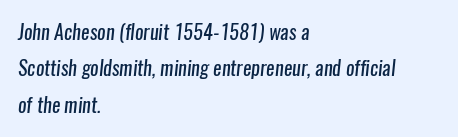
This is not heavy type; no bold has been used. Here the glyphs are tracked normally, forming tight word shapes. The compositor pushed each line to the left boundary. Each row of text sits above clean, open space.
